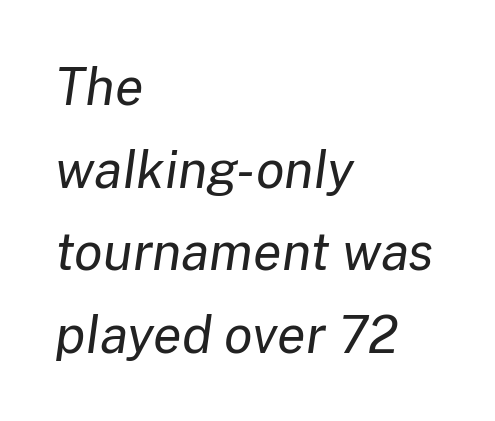
Q: Is the text bold? A: No.
Q: Is the text italic (slanted)? A: Yes, it leans right by about 8 degrees.
Q: Is the text underlined? A: No.
Q: How is the paragraph aligned? A: Left-aligned.
Q: Is the spacing between letters normal or unusually wide? A: Normal.
Q: Is the spacing between lines tight, normal or loose? A: Normal.
Q: Width (condensed, normal, or wide)? A: Normal.
Q: Stroke contrast? A: Low.
Q: x-height? A: Medium.
Q: Monospaced? A: No.
